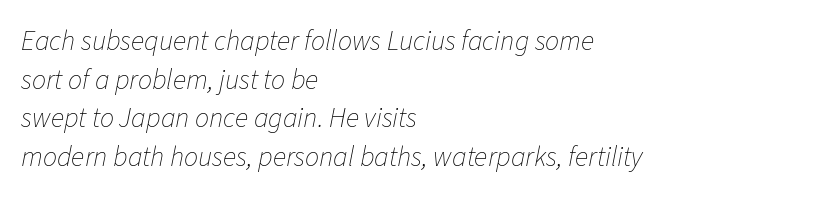
The image shows 28 px thin type, italic (leaning right); set left-aligned, normal line spacing (1.38x), normal letter spacing, not underlined; low stroke contrast and a medium x-height.
